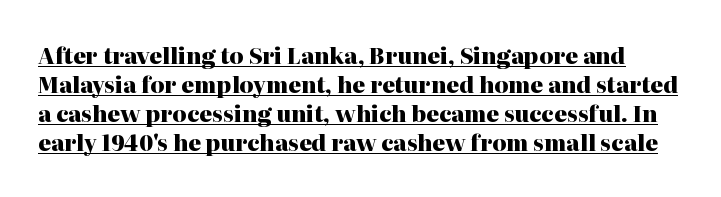
{"italic": "no", "bold": "yes", "underline": "yes", "line_spacing": "normal", "line_spacing_ratio": 1.32, "letter_spacing": "normal", "letter_spacing_em": 0.0, "glyph_px": 22}
